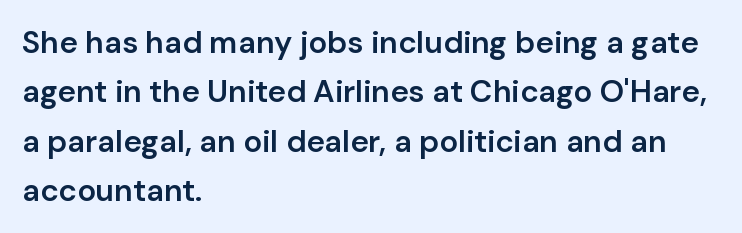
{"serif": "no", "italic": "no", "bold": "semi", "weight": "semibold", "width": "normal", "stroke_contrast": "low", "x_height": "medium", "monospaced": "no", "underline": "no", "align": "left", "line_spacing": "normal", "line_spacing_ratio": 1.59, "letter_spacing": "normal", "letter_spacing_em": 0.0, "glyph_px": 31}
